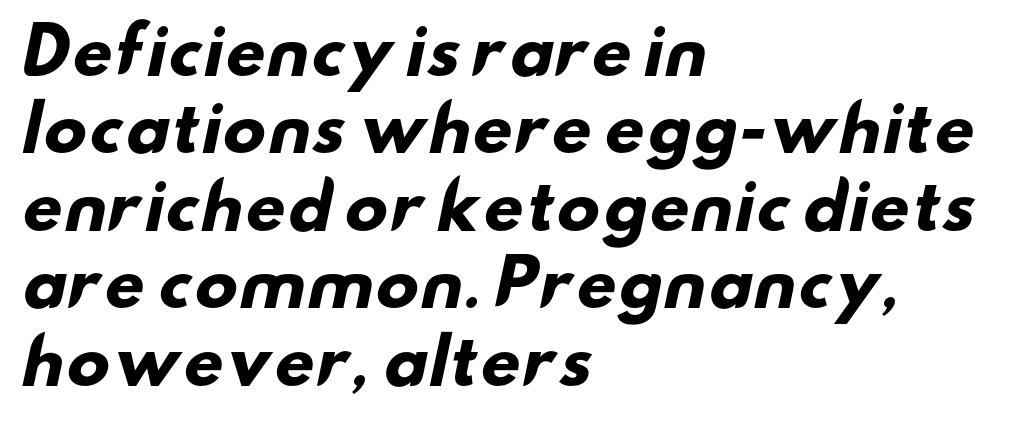
The image shows 63 px heavy, wide sans-serif type; set left-aligned, line spacing 1.23x, normal letter spacing, not underlined; low stroke contrast and a small x-height.
